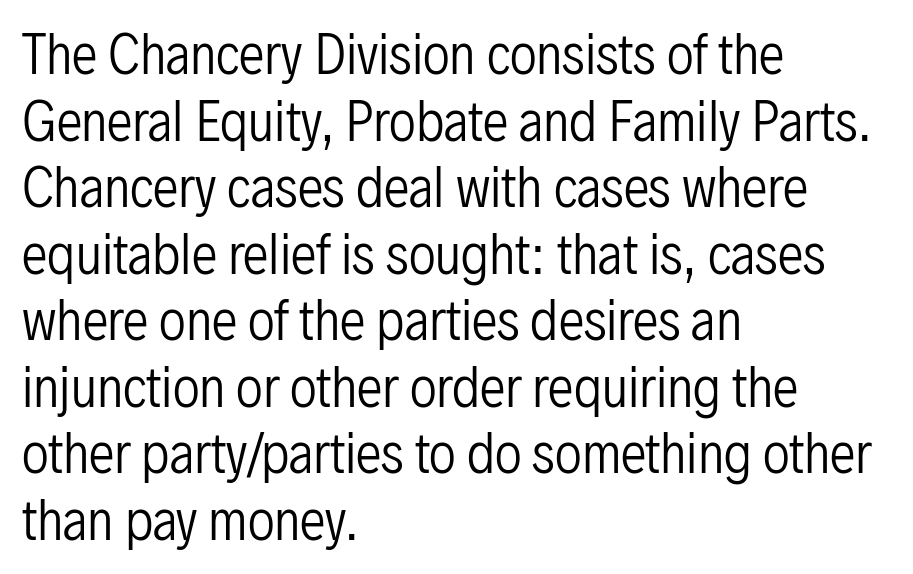
The image shows 52 px regular-weight, condensed sans-serif type, upright; set left-aligned, normal line spacing (1.28x), normal letter spacing, not underlined; low stroke contrast and a medium x-height.
